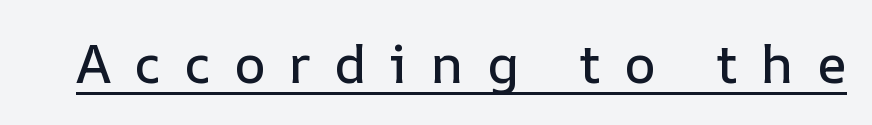
{"italic": "no", "width": "normal", "stroke_contrast": "low", "x_height": "medium", "monospaced": "no", "underline": "yes", "letter_spacing": "wide", "letter_spacing_em": 0.44, "glyph_px": 53}
